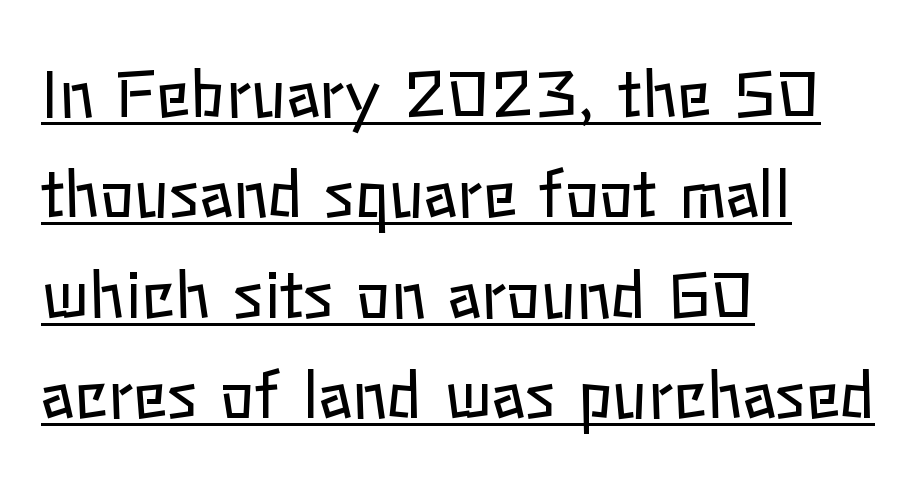
A typesetter would call this proportional, since set widths differ per character. Descenders here cross a horizontal rule under the line. The space between consecutive lines is moderate. The weight tops out at a normal text grade. In terms of posture, this sample is upright.
